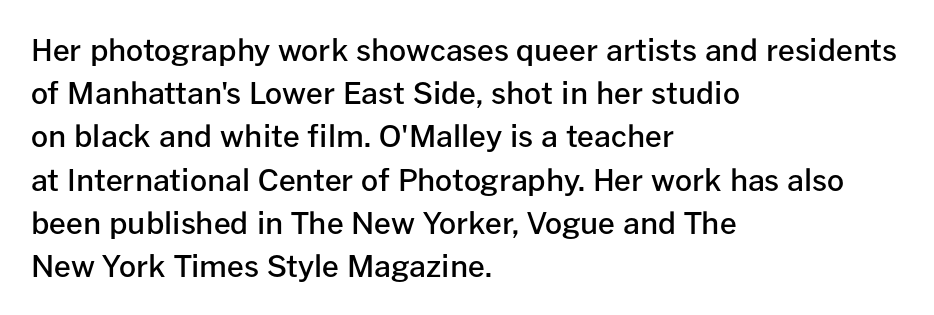
{"serif": "no", "italic": "no", "bold": "semi", "weight": "semibold", "width": "normal", "stroke_contrast": "low", "x_height": "medium", "monospaced": "no", "underline": "no", "align": "left", "line_spacing": "normal", "line_spacing_ratio": 1.44, "letter_spacing": "normal", "letter_spacing_em": 0.0, "glyph_px": 30}
